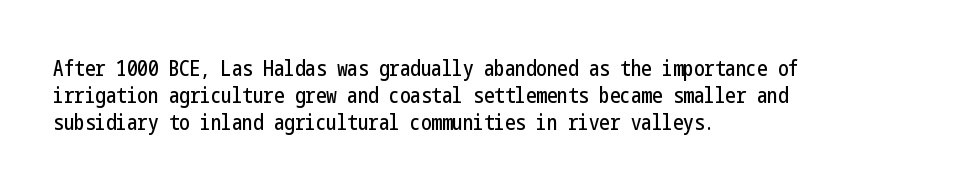
The image shows 21 px text type, upright; set left-aligned, normal line spacing (1.29x), normal letter spacing, not underlined.
